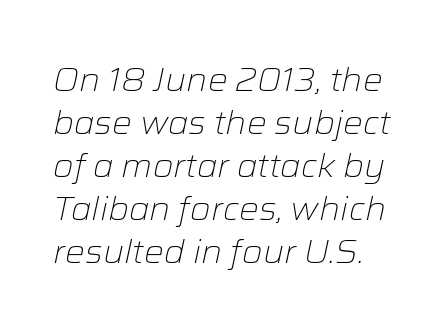
{"italic": "yes", "lean": "right", "slant_degrees": 12, "bold": "no", "weight": "light", "width": "normal", "stroke_contrast": "low", "x_height": "medium", "monospaced": "no", "underline": "no", "line_spacing": "normal", "line_spacing_ratio": 1.3, "letter_spacing": "normal", "letter_spacing_em": 0.0, "glyph_px": 33}
